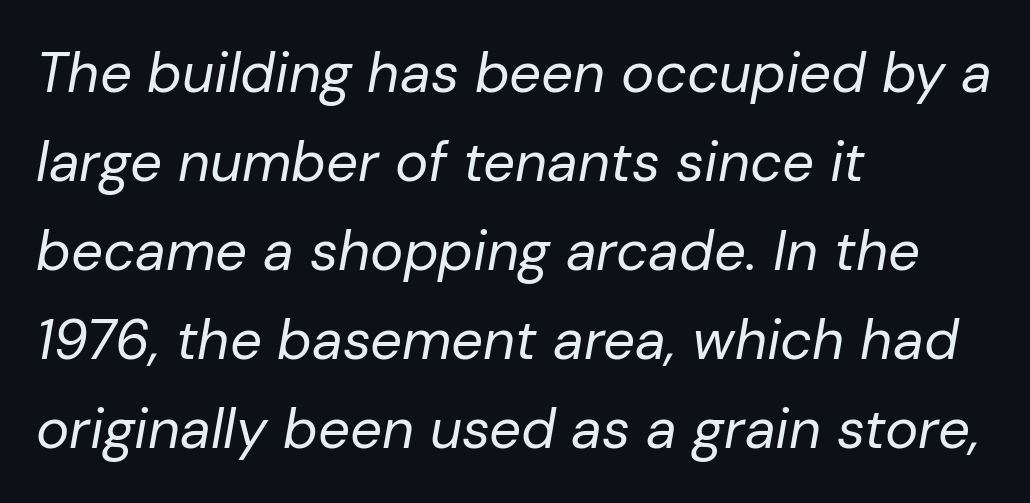
{"italic": "yes", "lean": "right", "slant_degrees": 10, "bold": "no", "weight": "regular", "width": "normal", "stroke_contrast": "low", "x_height": "medium", "monospaced": "no", "underline": "no", "align": "left", "line_spacing": "normal", "line_spacing_ratio": 1.59, "letter_spacing": "normal", "letter_spacing_em": 0.0, "glyph_px": 56}
